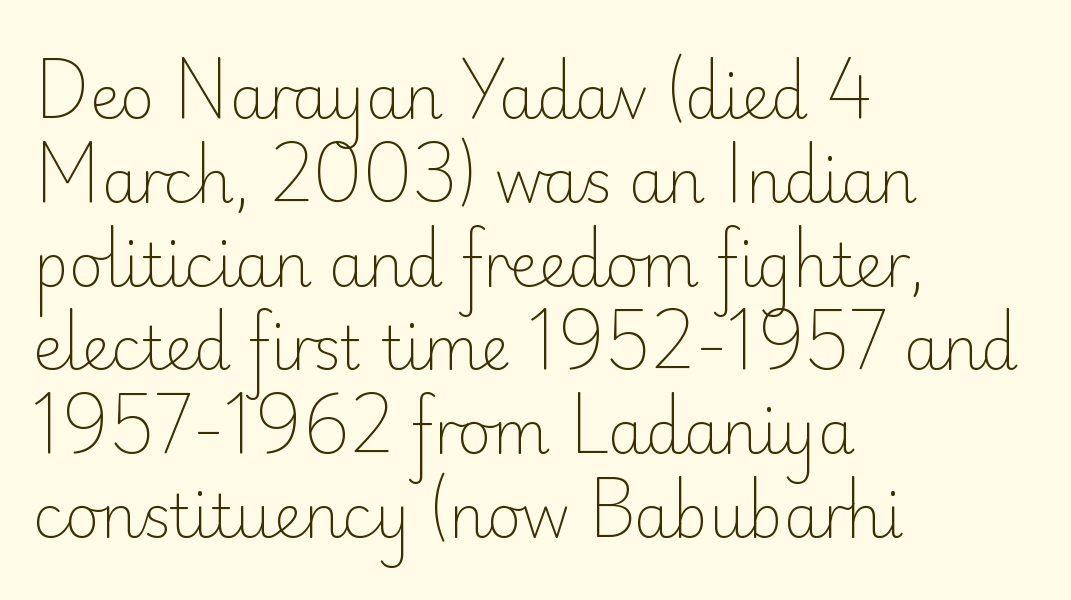
Think standard paragraph weight, or any step lighter than that. Notice how the passage keeps a crisp vertical edge on the left only. The specimen omits any rule beneath the text block's lines. The type family on display is of the sans-serif kind. Does the lettering tilt? It doesn't — this is upright. Vertical spacing — default.
